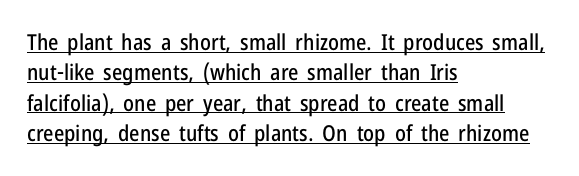
The image shows 22 px text type, upright; set left-aligned, normal line spacing (1.38x), normal letter spacing, underlined.
